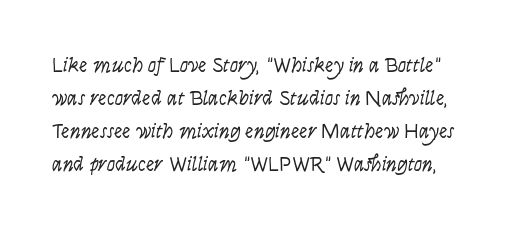
Just letters on the line, the space beneath them empty. Looking at the ascenders, they clearly lean. Does the leading feel generous? No, just average. The strokes carry an ordinary text weight at most.
